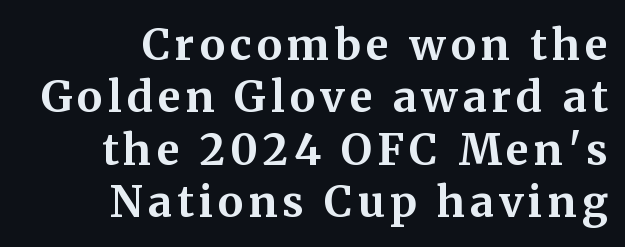
{"serif": "yes", "italic": "no", "bold": "yes", "weight": "bold", "width": "normal", "stroke_contrast": "medium", "x_height": "medium", "monospaced": "no", "underline": "no", "align": "right", "line_spacing_ratio": 1.22, "glyph_px": 43}
